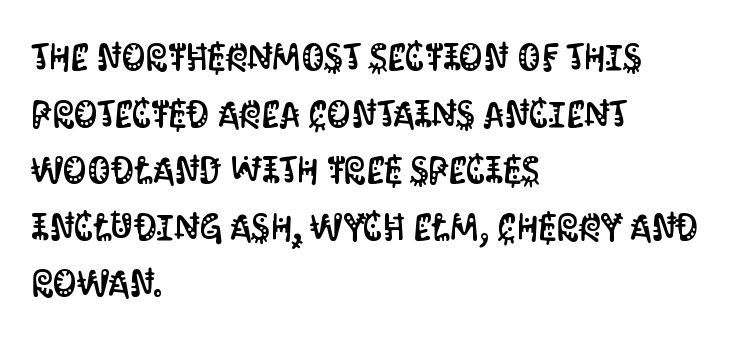
{"serif": "no", "italic": "no", "width": "condensed", "stroke_contrast": "medium", "x_height": "large", "monospaced": "no", "underline": "no", "align": "left", "line_spacing": "normal", "line_spacing_ratio": 1.53, "letter_spacing": "normal", "letter_spacing_em": 0.0, "glyph_px": 37}
